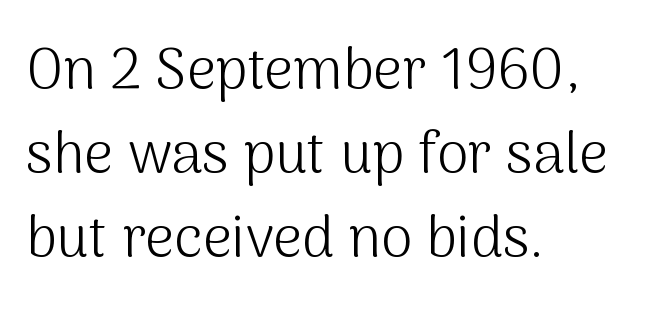
The image shows 57 px light sans-serif type, upright; set left-aligned, normal line spacing (1.47x), normal letter spacing, not underlined; medium stroke contrast and a medium x-height.
